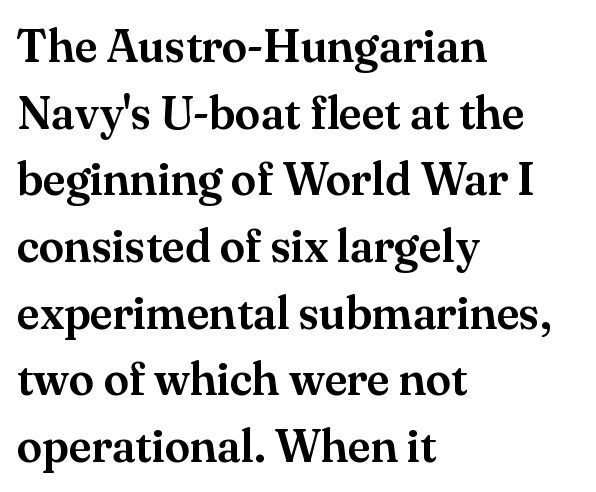
{"serif": "yes", "italic": "no", "width": "normal", "stroke_contrast": "medium", "x_height": "small", "monospaced": "no", "underline": "no", "align": "left", "line_spacing": "normal", "line_spacing_ratio": 1.45, "letter_spacing": "normal", "letter_spacing_em": 0.0, "glyph_px": 46}
